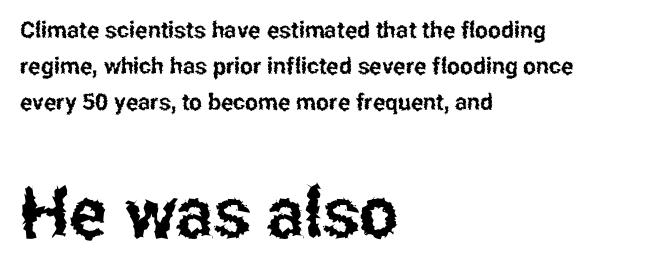
The image shows 70 px condensed sans-serif type, upright; set left-aligned, normal line spacing (1.57x), normal letter spacing, not underlined; the second (bottom) block is 3.04x larger; low stroke contrast and a medium x-height.
